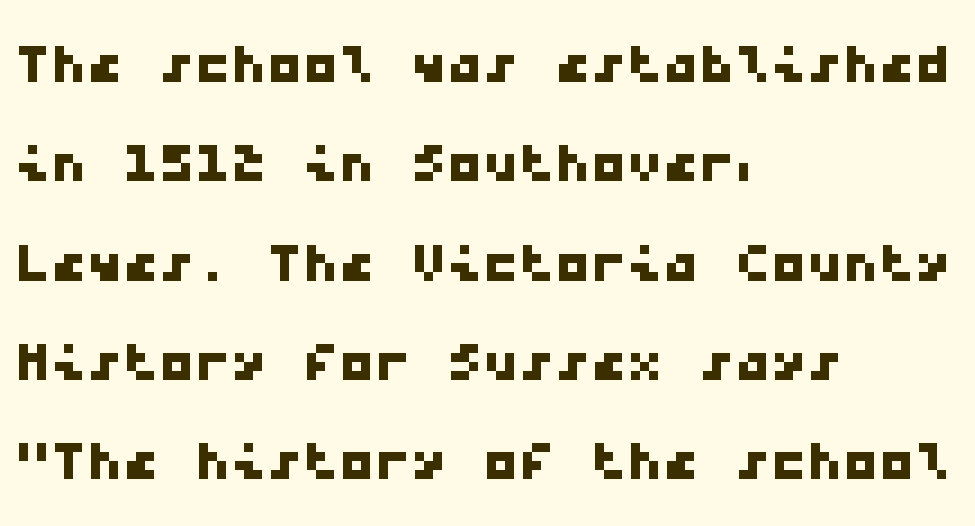
Q: Is the typeface a serif or a sans-serif typeface? A: Sans-serif.
Q: Is the text underlined? A: No.
Q: How is the paragraph aligned? A: Left-aligned.
Q: Is the spacing between letters normal or unusually wide? A: Normal.
Q: Is the spacing between lines tight, normal or loose? A: Normal.
Q: Width (condensed, normal, or wide)? A: Wide.
Q: Stroke contrast? A: Low.
Q: x-height? A: Medium.
Q: Monospaced? A: Yes.
